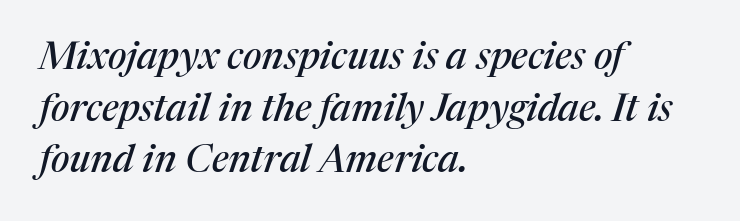
The image shows 38 px serif type, italic (leaning right); set left-aligned, normal line spacing (1.36x), normal letter spacing, not underlined; medium stroke contrast and a medium x-height.
